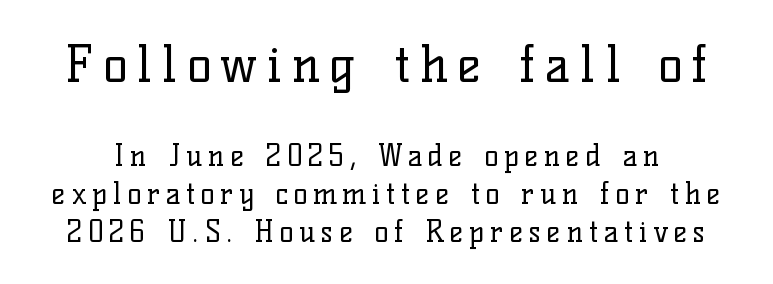
The image shows 50 px regular-weight serif type, upright; set normal line spacing (1.31x), unusually wide letter spacing (+0.2 em), not underlined; the first (top) block is 1.72x larger; low stroke contrast and a medium x-height.
